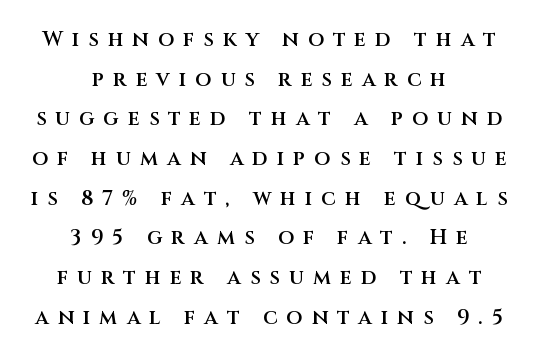
Q: Is the text bold? A: Semi-bold.
Q: Is the text italic (slanted)? A: No, it is upright.
Q: Is the text underlined? A: No.
Q: How is the paragraph aligned? A: Centered.
Q: Is the spacing between letters normal or unusually wide? A: Unusually wide.
